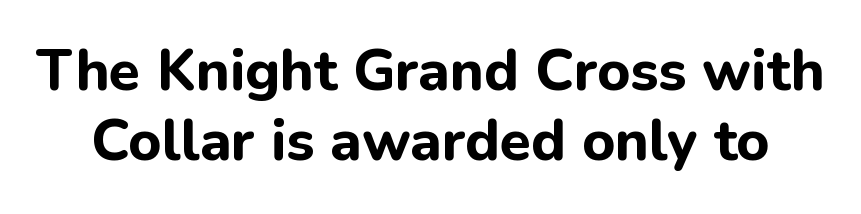
Q: Is the text bold? A: Yes.
Q: Is the text italic (slanted)? A: No, it is upright.
Q: Is the typeface a serif or a sans-serif typeface? A: Sans-serif.
Q: Is the text underlined? A: No.
Q: Is the spacing between letters normal or unusually wide? A: Normal.
Q: Width (condensed, normal, or wide)? A: Normal.
Q: Stroke contrast? A: Low.
Q: x-height? A: Medium.
Q: Monospaced? A: No.
